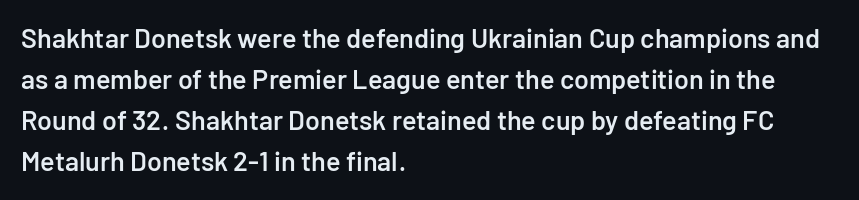
Q: Is the text bold? A: Semi-bold.
Q: Is the text italic (slanted)? A: No, it is upright.
Q: Is the text underlined? A: No.
Q: How is the paragraph aligned? A: Left-aligned.
Q: Is the spacing between letters normal or unusually wide? A: Normal.
Q: Is the spacing between lines tight, normal or loose? A: Normal.
